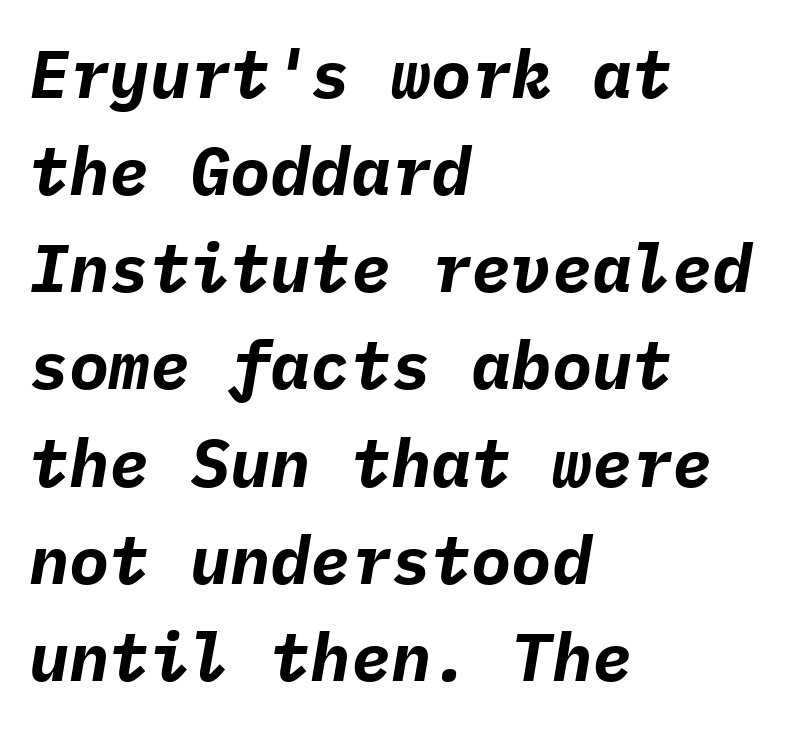
These lines stack with their left ends in a neat column. Here the glyphs are tracked normally, forming tight word shapes. Leading matches the norm, producing a regular column. Glance below the letters and you will spot only blank space. The glyphs look as if they've been sheared to an angle. Every character here occupies the same horizontal width, giving the sample a typewriter-like rhythm.
